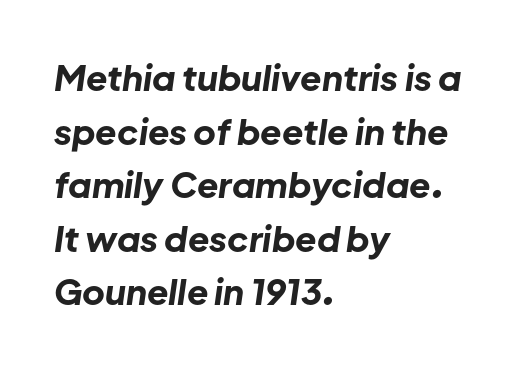
The image shows 35 px bold type, italic (leaning right); set left-aligned, normal line spacing (1.53x), normal letter spacing, not underlined; low stroke contrast and a medium x-height.
